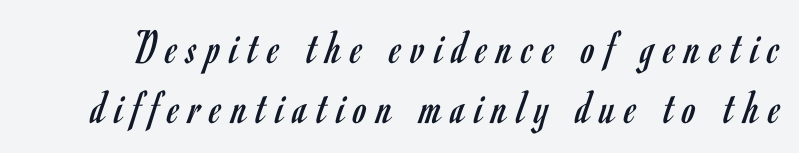
Q: Is the text bold? A: No.
Q: Is the text italic (slanted)? A: Yes.
Q: Is the typeface a serif or a sans-serif typeface? A: Sans-serif.
Q: Is the text underlined? A: No.
Q: Is the spacing between letters normal or unusually wide? A: Unusually wide.
Q: Width (condensed, normal, or wide)? A: Condensed.
Q: Stroke contrast? A: Low.
Q: x-height? A: Small.
Q: Monospaced? A: No.
